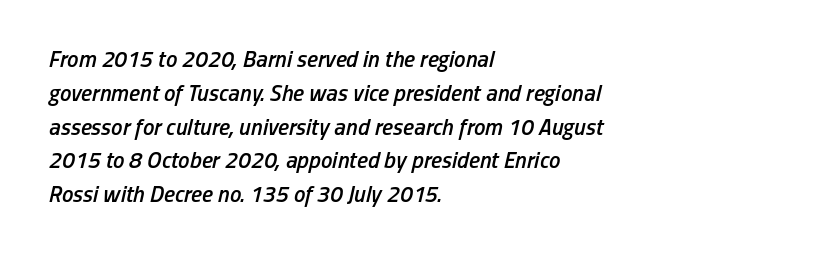
Every row of glyphs begins at an identical x-position on the left. Words float on clear page, feet unadorned. What stands out about the letter spacing? Nothing — it is the standard amount. Bold? Not quite — semibold, heavier than regular but stopping short.
